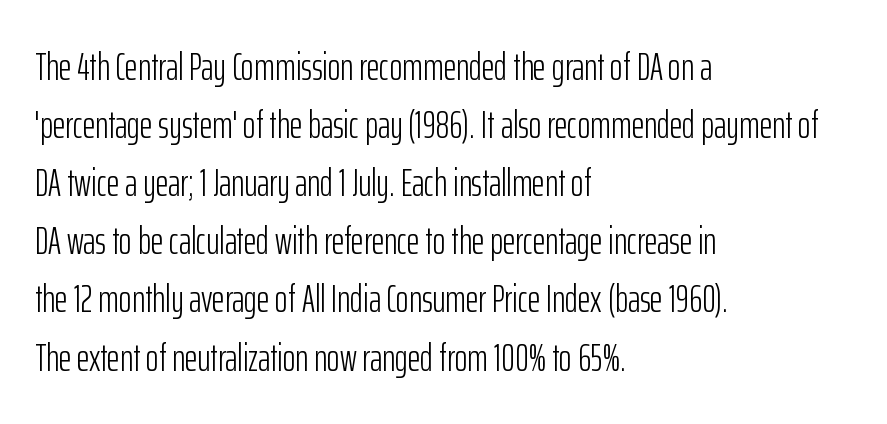
Q: Is the text bold? A: No.
Q: Is the text italic (slanted)? A: No, it is upright.
Q: Is the typeface a serif or a sans-serif typeface? A: Sans-serif.
Q: Is the text underlined? A: No.
Q: How is the paragraph aligned? A: Left-aligned.
Q: Is the spacing between letters normal or unusually wide? A: Normal.
Q: Is the spacing between lines tight, normal or loose? A: Normal.
Q: Width (condensed, normal, or wide)? A: Condensed.
Q: Stroke contrast? A: Low.
Q: x-height? A: Medium.
Q: Monospaced? A: No.
